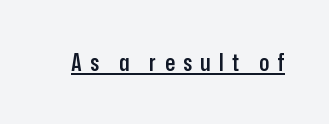
{"italic": "no", "bold": "semi", "underline": "yes", "letter_spacing": "wide", "letter_spacing_em": 0.37, "glyph_px": 23}
